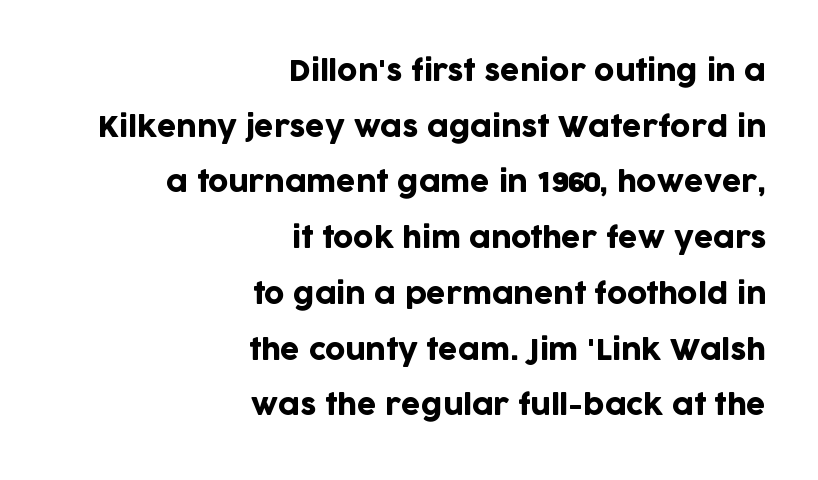
Notice how the passage keeps a crisp vertical edge on the right only. Typographically, this falls in the sans-serif category. Check the space under the baseline: it is left empty. Do the letters lean? They stand straight. Think of a printed novel: that variable character pitch is what you see here.
